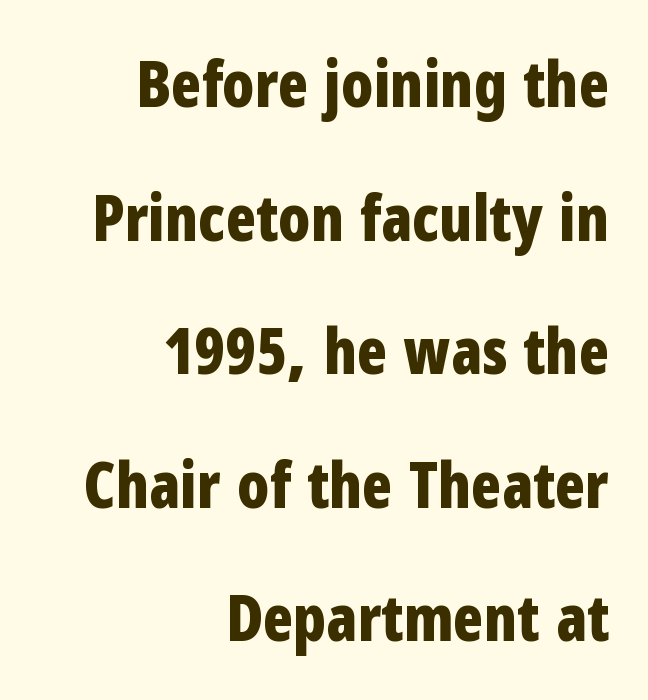
Q: Is the text bold? A: Yes.
Q: Is the text italic (slanted)? A: No, it is upright.
Q: Is the typeface a serif or a sans-serif typeface? A: Sans-serif.
Q: Is the text underlined? A: No.
Q: How is the paragraph aligned? A: Right-aligned.
Q: Is the spacing between letters normal or unusually wide? A: Normal.
Q: Is the spacing between lines tight, normal or loose? A: Loose.
Q: Width (condensed, normal, or wide)? A: Condensed.
Q: Stroke contrast? A: Low.
Q: x-height? A: Medium.
Q: Monospaced? A: No.
